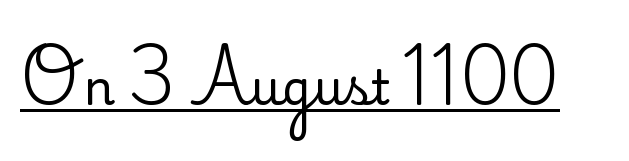
{"serif": "yes", "italic": "no", "width": "normal", "stroke_contrast": "medium", "x_height": "small", "monospaced": "no", "underline": "yes", "letter_spacing": "normal", "letter_spacing_em": 0.0, "glyph_px": 48}
